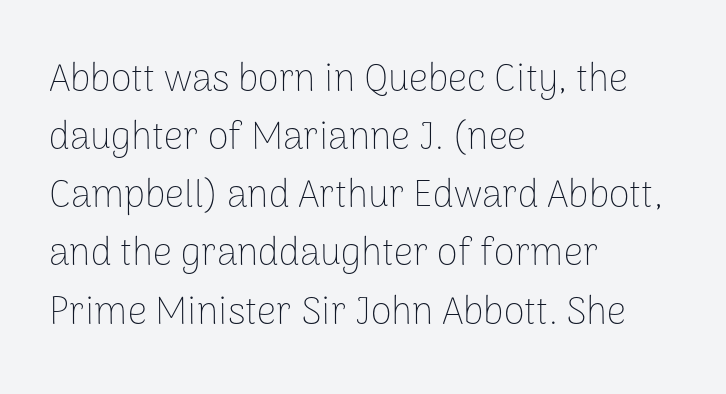
The image shows 38 px thin sans-serif type, upright; set left-aligned, normal line spacing (1.53x), normal letter spacing, not underlined; low stroke contrast and a medium x-height.
